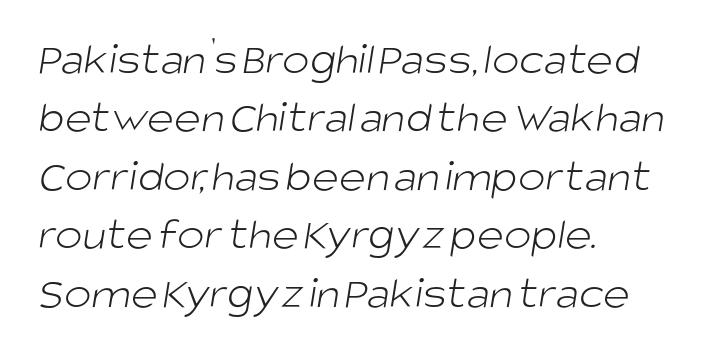
The image shows 46 px light sans-serif type; set left-aligned, normal line spacing (1.27x), normal letter spacing, not underlined; low stroke contrast and a large x-height.
